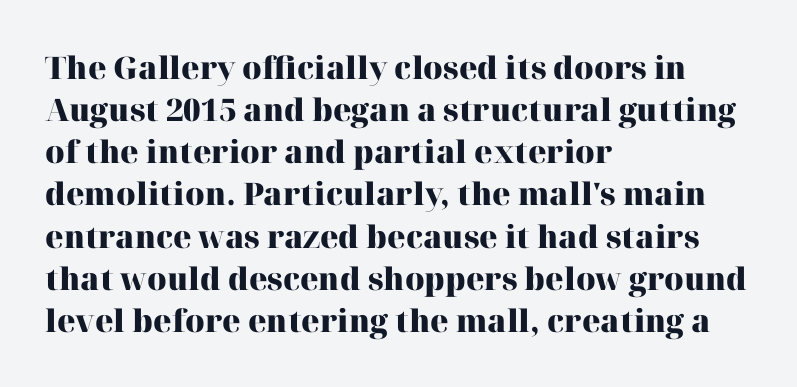
The image shows 31 px heavy serif type, upright; set left-aligned, normal line spacing (1.36x), normal letter spacing, not underlined; high stroke contrast and a medium x-height.
